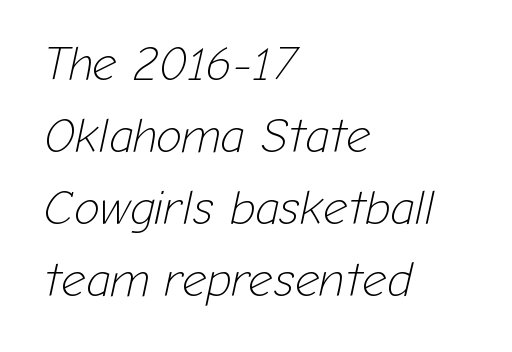
{"italic": "yes", "lean": "right", "slant_degrees": 12, "bold": "no", "weight": "light", "width": "normal", "stroke_contrast": "low", "x_height": "medium", "monospaced": "no", "underline": "no", "align": "left", "line_spacing": "normal", "line_spacing_ratio": 1.5, "letter_spacing": "normal", "letter_spacing_em": 0.0, "glyph_px": 48}
